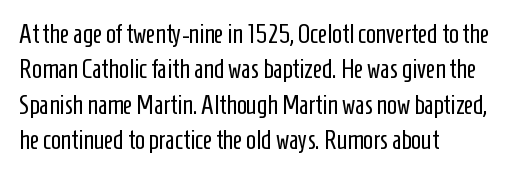
Vertically, the passage feels balanced, rows spaced as you'd expect. No italicization has been applied; the sample stays upright. A bare baseline throughout the passage. Think standard paragraph weight, or any step lighter than that.
